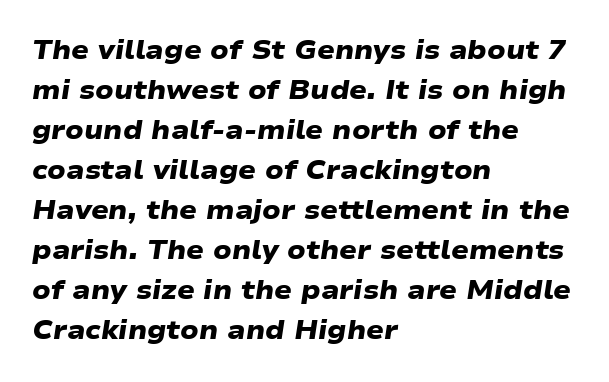
The image shows 26 px bold type; set left-aligned, normal line spacing (1.54x), normal letter spacing, not underlined.
